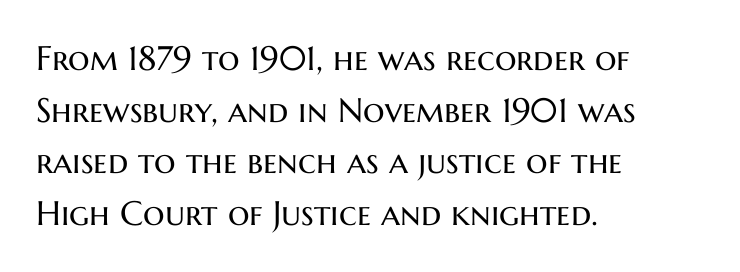
Left-aligned paragraph, ragged on the right. Weight: not bold — regular or lighter. Here the designer chose a conventional face with non-uniform glyph widths. The line texture is even and compact thanks to regular tracking. If you measured baseline to baseline, you'd find a middling distance.
